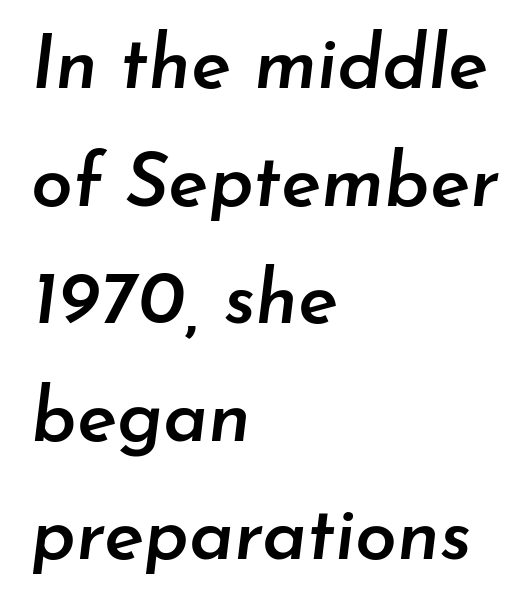
The image shows 75 px semibold type, italic (leaning right); set left-aligned, normal line spacing (1.57x), normal letter spacing, not underlined; low stroke contrast and a small x-height.
